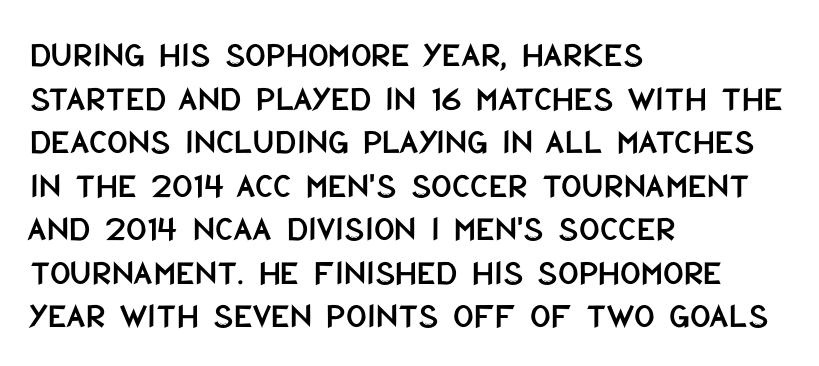
The paragraph shown leans on its left margin. The lettering stays uniformly vertical, giving the passage a roman look. You could not count columns in this text — the font is proportionally spaced. Lines of text with bare space underneath. Tracking here is standard; glyphs follow each other at the usual distance.
